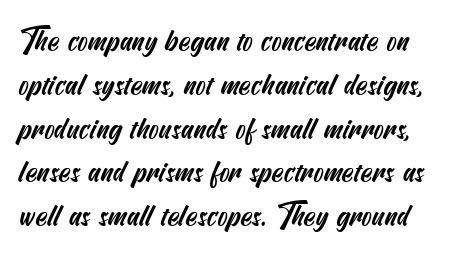
The image shows 30 px condensed sans-serif type; set left-aligned, normal line spacing (1.46x), normal letter spacing, not underlined; medium stroke contrast and a small x-height.
